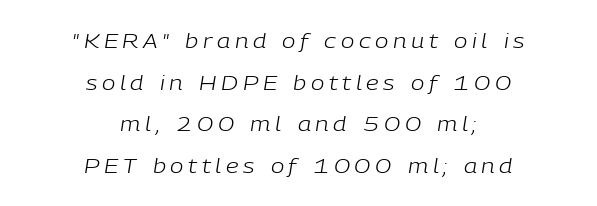
Q: Is the text bold? A: No.
Q: Is the text italic (slanted)? A: Yes, it leans right by about 9 degrees.
Q: Is the text underlined? A: No.
Q: How is the paragraph aligned? A: Centered.
Q: Is the spacing between letters normal or unusually wide? A: Unusually wide.
Q: Is the spacing between lines tight, normal or loose? A: Loose.
